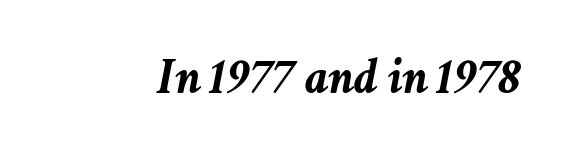
The image shows 52 px semibold type, italic (leaning right); set normal letter spacing, not underlined; low stroke contrast and a medium x-height.
